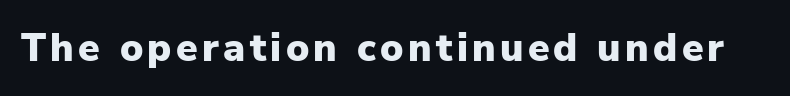
Underline: absent. Serifs: no, the terminals of the letterforms are clean. Spacing verdict: proportional, widths tailored to each character. In terms of weight, the rendering is a true, heavy bold.
